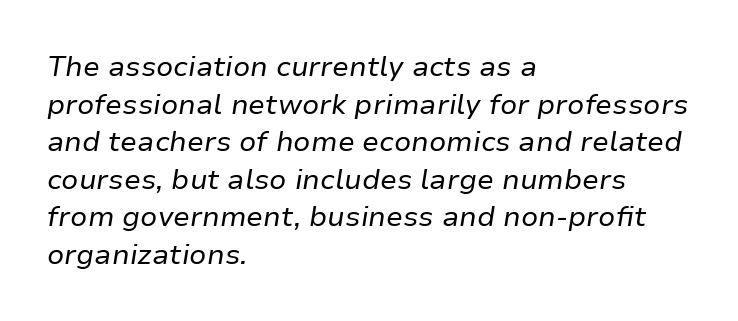
{"italic": "yes", "lean": "right", "slant_degrees": 9, "bold": "no", "weight": "regular", "width": "normal", "stroke_contrast": "low", "x_height": "medium", "monospaced": "no", "underline": "no", "align": "left", "line_spacing": "normal", "line_spacing_ratio": 1.34, "letter_spacing": "normal", "letter_spacing_em": 0.0, "glyph_px": 28}
